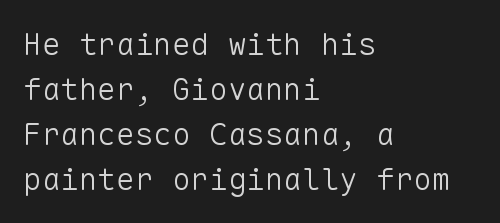
Q: Is the text bold? A: No.
Q: Is the text italic (slanted)? A: No, it is upright.
Q: Is the typeface a serif or a sans-serif typeface? A: Sans-serif.
Q: Is the text underlined? A: No.
Q: How is the paragraph aligned? A: Left-aligned.
Q: Is the spacing between letters normal or unusually wide? A: Normal.
Q: Is the spacing between lines tight, normal or loose? A: Normal.
Q: Width (condensed, normal, or wide)? A: Normal.
Q: Stroke contrast? A: Low.
Q: x-height? A: Medium.
Q: Monospaced? A: Yes.
